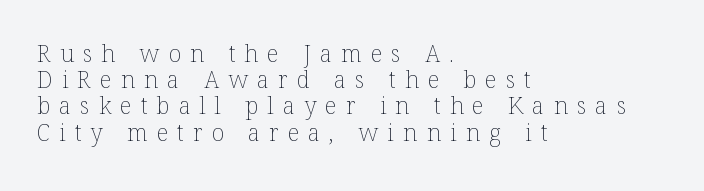
Q: Is the text bold? A: No.
Q: Is the text italic (slanted)? A: No, it is upright.
Q: Is the text underlined? A: No.
Q: How is the paragraph aligned? A: Left-aligned.
Q: Is the spacing between letters normal or unusually wide? A: Unusually wide.
Q: Is the spacing between lines tight, normal or loose? A: Tight.
